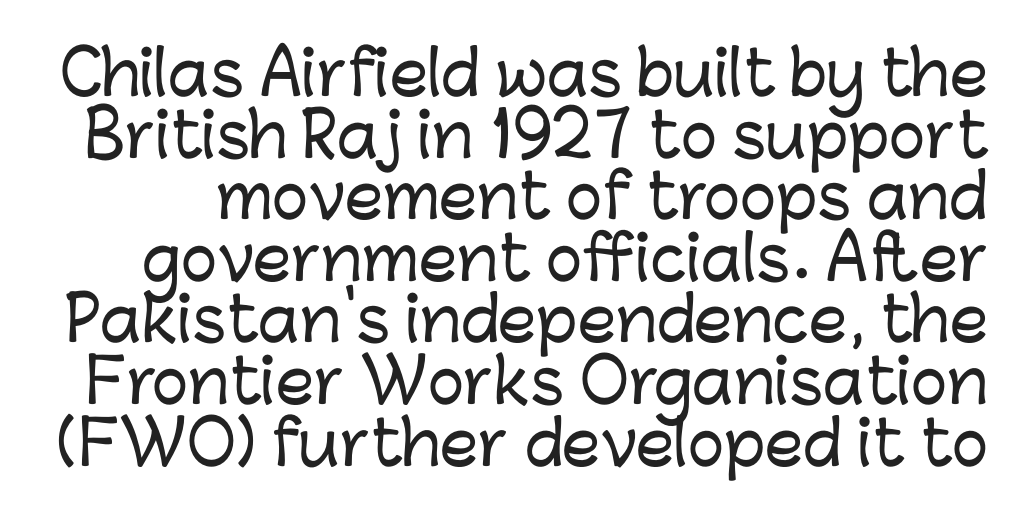
Quick note: underline off. The tracking reads as untouched default to a designer's eye. Vertical strokes here are truly vertical. Baseline-to-baseline distance is barely more than the letter height.
